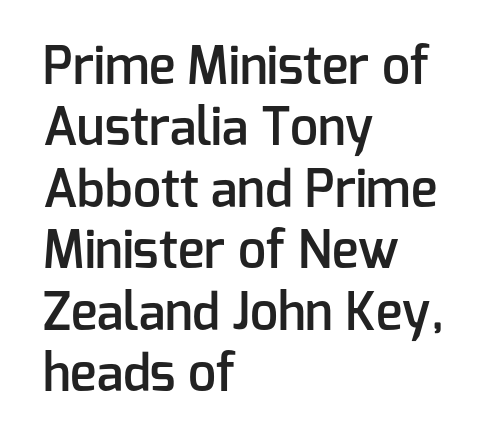
Q: Is the text bold? A: Semi-bold.
Q: Is the text italic (slanted)? A: No, it is upright.
Q: Is the typeface a serif or a sans-serif typeface? A: Sans-serif.
Q: Is the text underlined? A: No.
Q: How is the paragraph aligned? A: Left-aligned.
Q: Is the spacing between letters normal or unusually wide? A: Normal.
Q: Width (condensed, normal, or wide)? A: Normal.
Q: Stroke contrast? A: Low.
Q: x-height? A: Medium.
Q: Monospaced? A: No.
